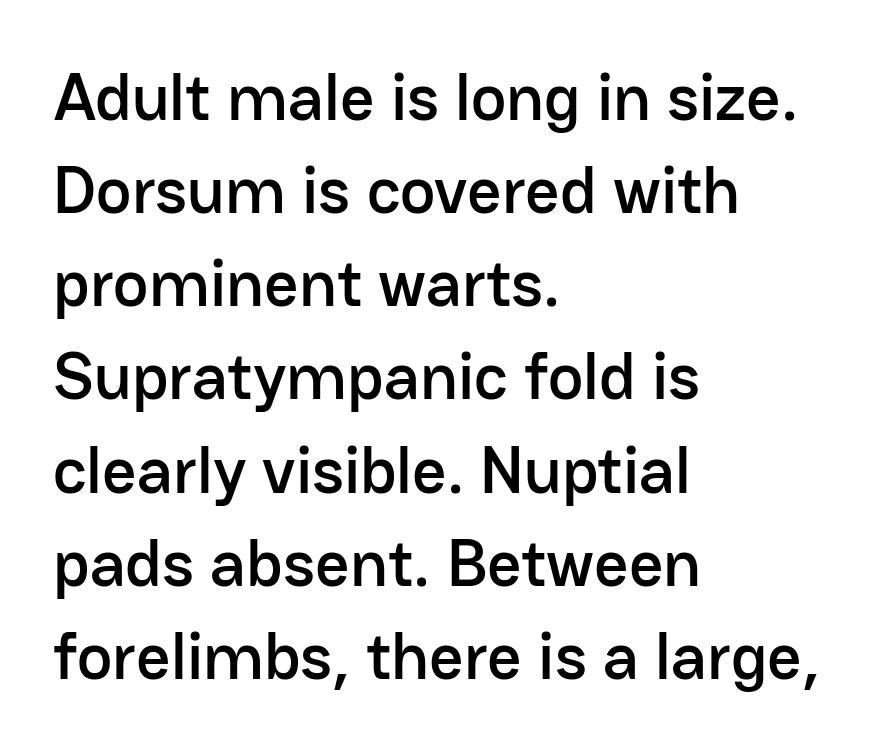
The image shows 67 px sans-serif type, upright; set left-aligned, normal line spacing (1.39x), normal letter spacing, not underlined; low stroke contrast and a medium x-height.
